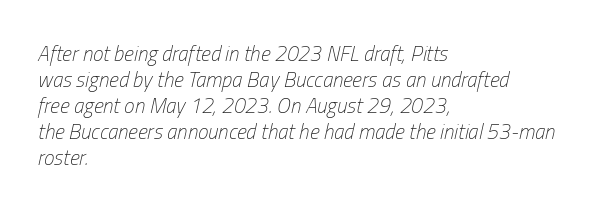
{"italic": "yes", "lean": "right", "slant_degrees": 13, "bold": "no", "underline": "no", "align": "left", "line_spacing_ratio": 1.24, "letter_spacing": "normal", "letter_spacing_em": 0.0, "glyph_px": 21}
